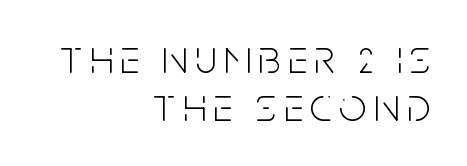
The image shows 48 px light, condensed sans-serif type, upright; set right-aligned, tight line spacing (0.99x), not underlined; low stroke contrast and a large x-height.
